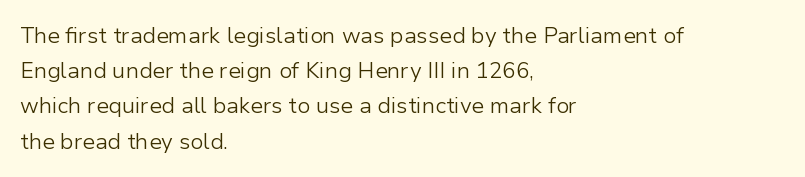
A quiet, ordinary-to-light weight characterises the typeface. Default kerning and tracking; the words read as compact shapes. These lines stack with their left ends in a neat column. The leading is moderate, giving the passage an even texture.
